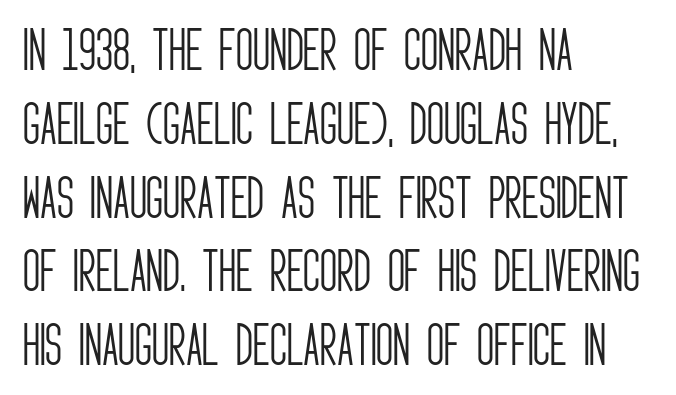
{"serif": "no", "italic": "no", "bold": "no", "weight": "light", "width": "condensed", "stroke_contrast": "low", "x_height": "large", "monospaced": "no", "underline": "no", "align": "left", "line_spacing": "normal", "line_spacing_ratio": 1.57, "letter_spacing": "normal", "letter_spacing_em": 0.0, "glyph_px": 47}
